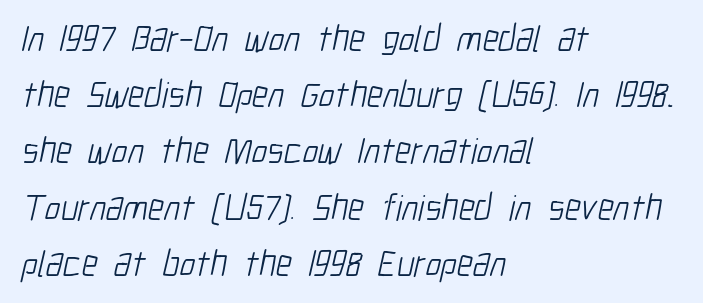
Examine the stroke ends and you'll find no serifs. Glyph-to-glyph distance matches everyday printed text. This sample keeps an unexceptional amount of space between lines. Visually the block forms a straight wall on the left and a jagged coastline on the right.
